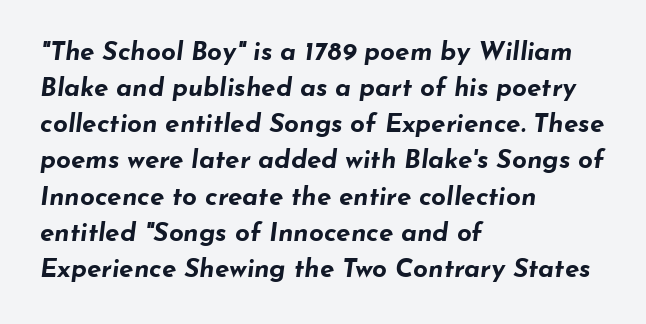
{"italic": "yes", "lean": "right", "slant_degrees": 7, "bold": "yes", "underline": "no", "align": "left", "line_spacing": "normal", "line_spacing_ratio": 1.39, "letter_spacing": "normal", "letter_spacing_em": 0.0, "glyph_px": 26}
